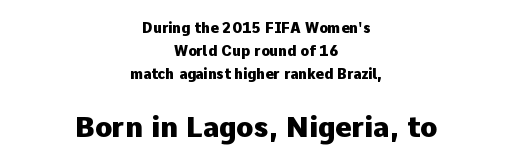
The image shows 28 px heavy sans-serif type, upright; set centered, normal line spacing (1.64x), normal letter spacing, not underlined; the second (bottom) block is 2.0x larger; low stroke contrast and a medium x-height.
